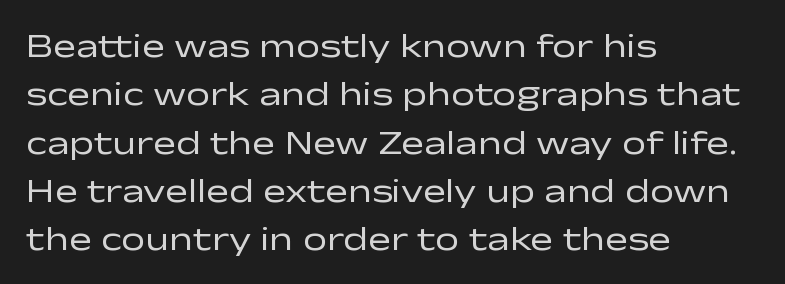
Q: Is the text bold? A: No.
Q: Is the text italic (slanted)? A: No, it is upright.
Q: Is the typeface a serif or a sans-serif typeface? A: Sans-serif.
Q: Is the text underlined? A: No.
Q: How is the paragraph aligned? A: Left-aligned.
Q: Is the spacing between letters normal or unusually wide? A: Normal.
Q: Is the spacing between lines tight, normal or loose? A: Normal.
Q: Width (condensed, normal, or wide)? A: Wide.
Q: Stroke contrast? A: Low.
Q: x-height? A: Medium.
Q: Monospaced? A: No.
